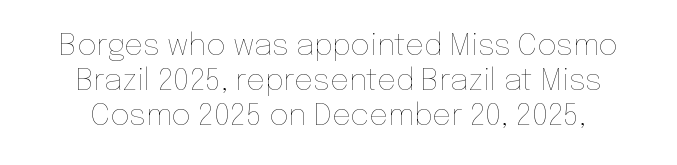
Q: Is the text bold? A: No.
Q: Is the text italic (slanted)? A: No, it is upright.
Q: Is the text underlined? A: No.
Q: Is the spacing between letters normal or unusually wide? A: Normal.
Q: Width (condensed, normal, or wide)? A: Normal.
Q: Stroke contrast? A: Low.
Q: x-height? A: Medium.
Q: Monospaced? A: No.
